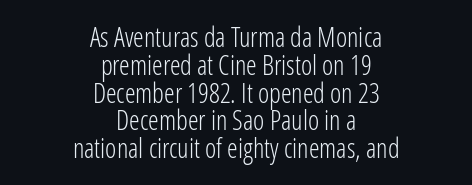
The leading is snug, giving the passage a crowded texture. The text block is weighted toward neither margin, spreading evenly from the middle. Default kerning and tracking; the words read as compact shapes. Unbolded letterforms with no extra heft. Style check: upright. Rule under the text: the space is simply empty.
